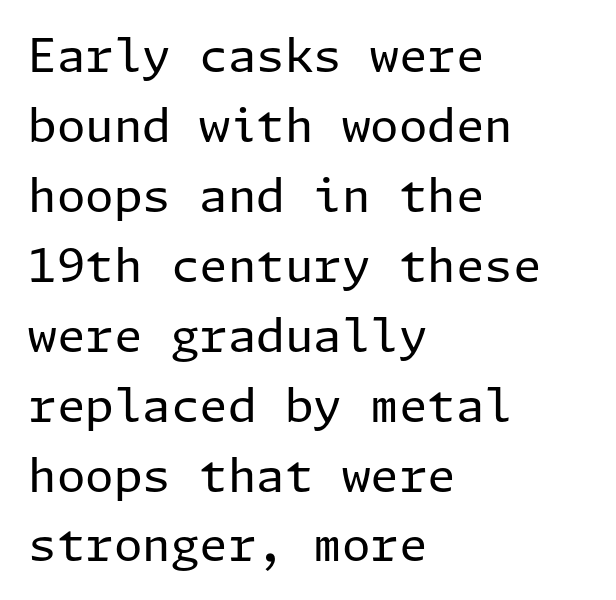
Q: Is the text bold? A: No.
Q: Is the text italic (slanted)? A: No, it is upright.
Q: Is the typeface a serif or a sans-serif typeface? A: Sans-serif.
Q: Is the text underlined? A: No.
Q: How is the paragraph aligned? A: Left-aligned.
Q: Is the spacing between letters normal or unusually wide? A: Normal.
Q: Is the spacing between lines tight, normal or loose? A: Normal.
Q: Width (condensed, normal, or wide)? A: Normal.
Q: Stroke contrast? A: Low.
Q: x-height? A: Medium.
